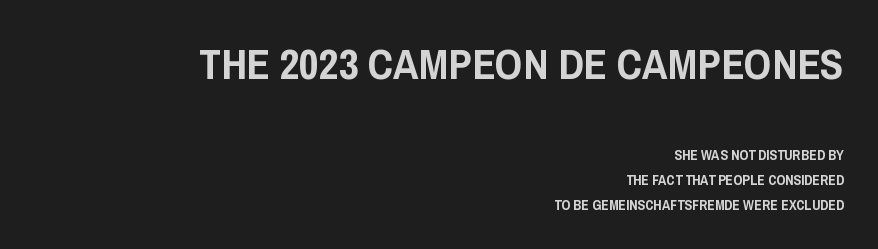
{"serif": "no", "italic": "no", "width": "condensed", "stroke_contrast": "low", "x_height": "large", "monospaced": "no", "underline": "no", "align": "right", "line_spacing_ratio": 1.78, "letter_spacing": "normal", "letter_spacing_em": 0.0, "larger_block": "first", "size_ratio": 3.07, "glyph_px": 43}
